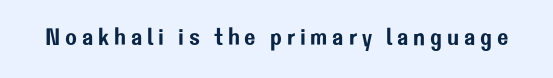
The image shows 24 px text type, upright; set unusually wide letter spacing (+0.2 em), not underlined.
